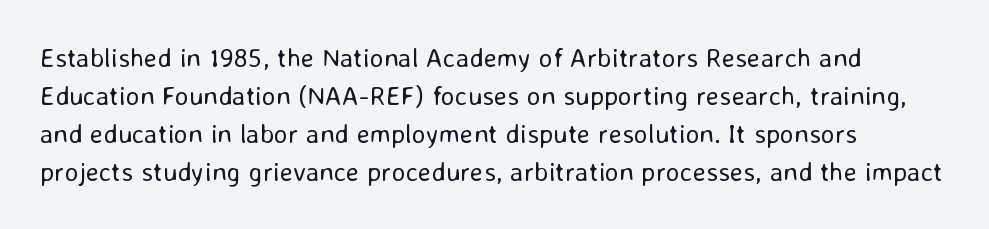
Q: Is the text bold? A: No.
Q: Is the text italic (slanted)? A: No, it is upright.
Q: Is the text underlined? A: No.
Q: How is the paragraph aligned? A: Left-aligned.
Q: Is the spacing between letters normal or unusually wide? A: Normal.
Q: Is the spacing between lines tight, normal or loose? A: Normal.
